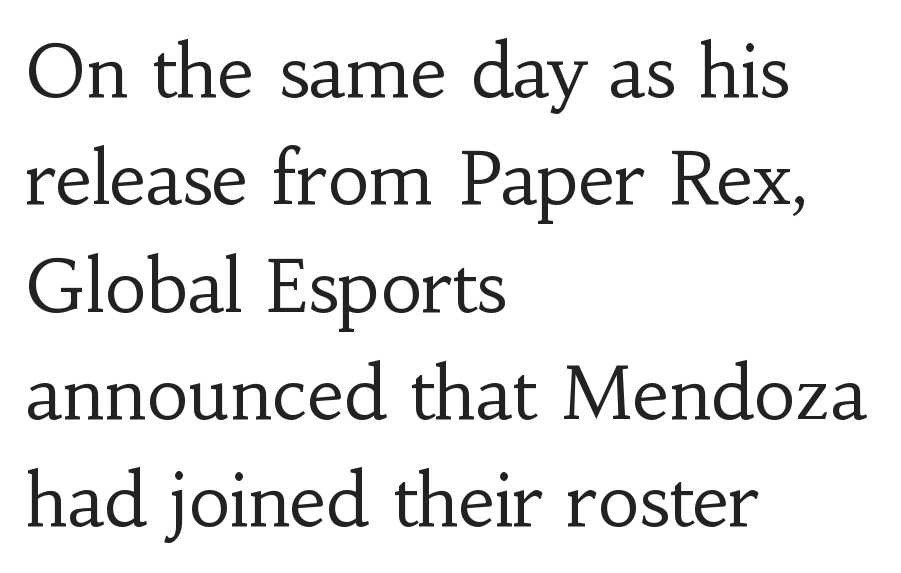
The image shows 72 px regular-weight serif type, upright; set left-aligned, normal line spacing (1.49x), normal letter spacing, not underlined; low stroke contrast and a small x-height.
